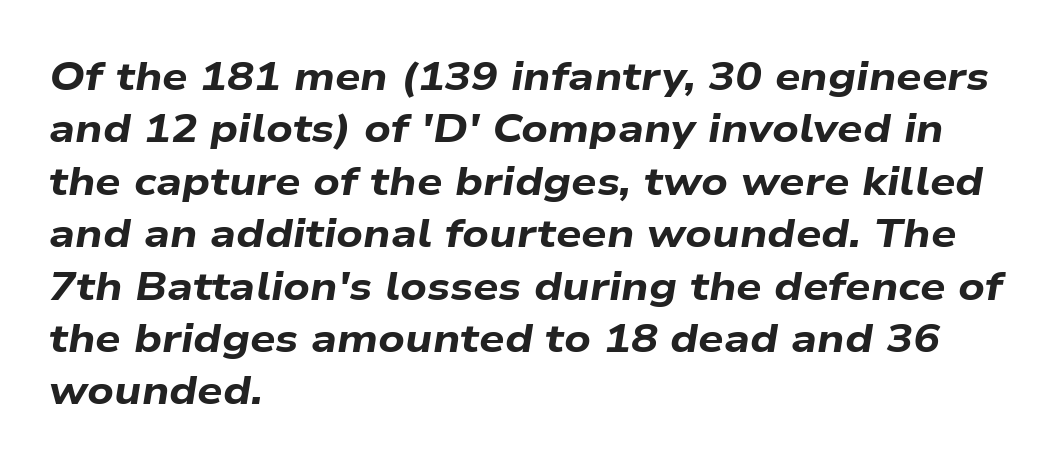
{"italic": "yes", "lean": "right", "slant_degrees": 9, "bold": "yes", "weight": "bold", "width": "wide", "stroke_contrast": "low", "x_height": "medium", "monospaced": "no", "underline": "no", "align": "left", "line_spacing": "normal", "line_spacing_ratio": 1.31, "letter_spacing": "normal", "letter_spacing_em": 0.0, "glyph_px": 40}
